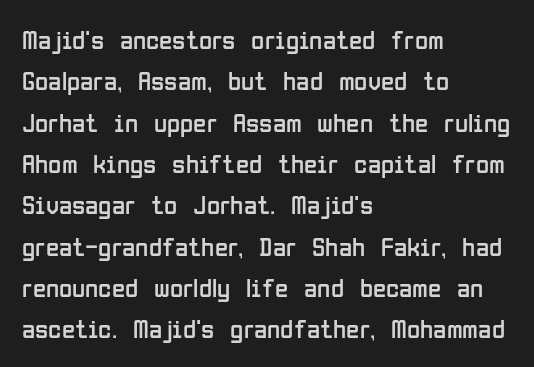
Q: Is the text bold? A: No.
Q: Is the text italic (slanted)? A: No, it is upright.
Q: Is the text underlined? A: No.
Q: How is the paragraph aligned? A: Left-aligned.
Q: Is the spacing between letters normal or unusually wide? A: Normal.
Q: Is the spacing between lines tight, normal or loose? A: Normal.
